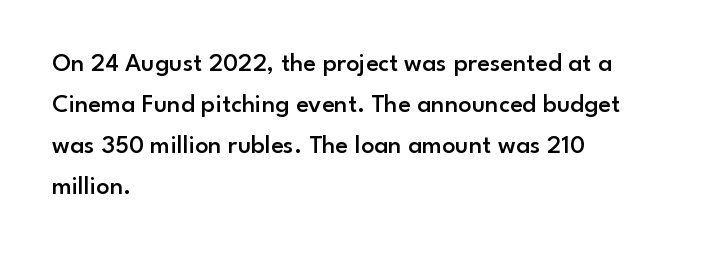
The image shows 26 px text type, upright; set left-aligned, normal line spacing (1.58x), normal letter spacing, not underlined.
